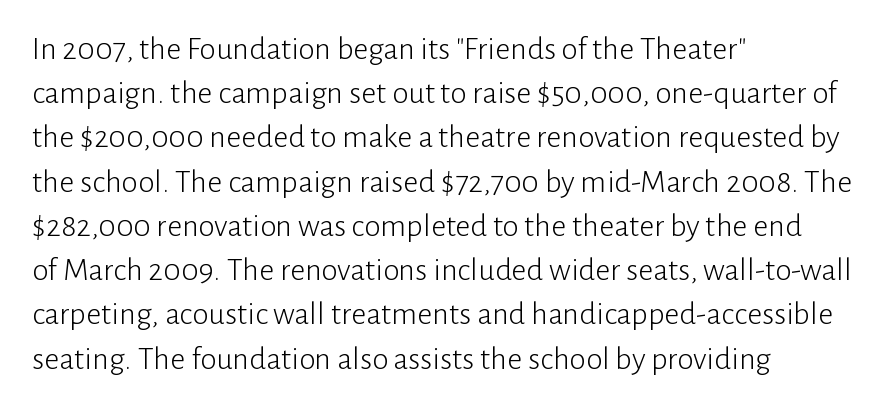
The image shows 33 px light sans-serif type, upright; set left-aligned, normal line spacing (1.34x), normal letter spacing, not underlined; low stroke contrast and a medium x-height.
